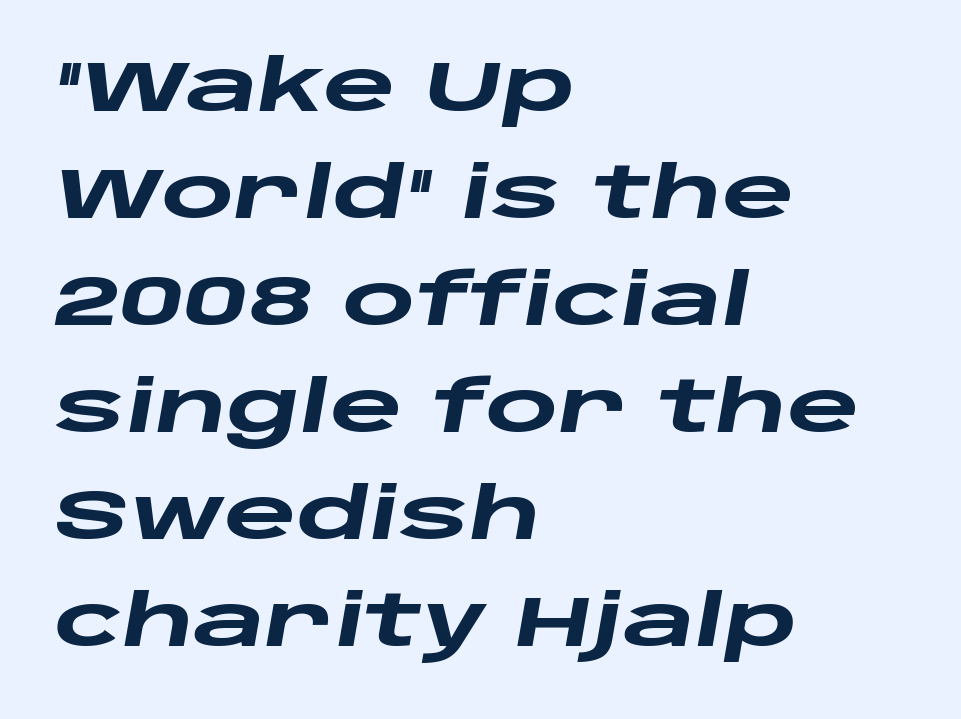
The designer left line spacing at the default. Nobody touched the tracking dial on this one. Short and long lines alike share a common starting point at left. Is this a fixed-width face? No — the glyphs have proportional, varying widths.
